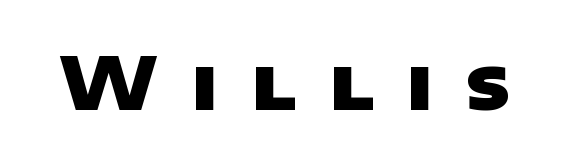
Q: Is the text bold? A: Yes.
Q: Is the typeface a serif or a sans-serif typeface? A: Sans-serif.
Q: Is the text underlined? A: No.
Q: Is the spacing between letters normal or unusually wide? A: Unusually wide.
Q: Width (condensed, normal, or wide)? A: Wide.
Q: Stroke contrast? A: Low.
Q: x-height? A: Large.
Q: Monospaced? A: No.
